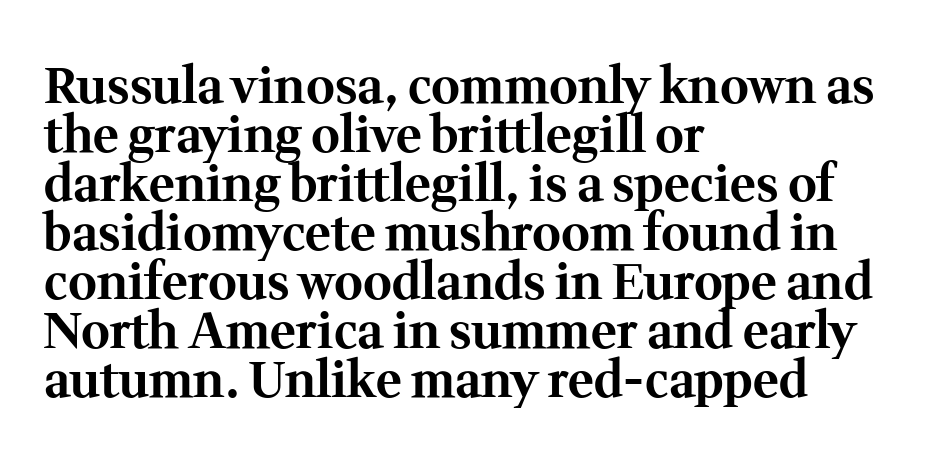
Type style note: has serifs. On the weight axis this lands at bold, roughly 700. Looks like regular typesetting: each glyph gets only the width it needs. Vertically, the passage feels compressed, each row crowding the next. The typesetter chose a ragged-right arrangement here. The tracking reads as untouched default to a designer's eye.
